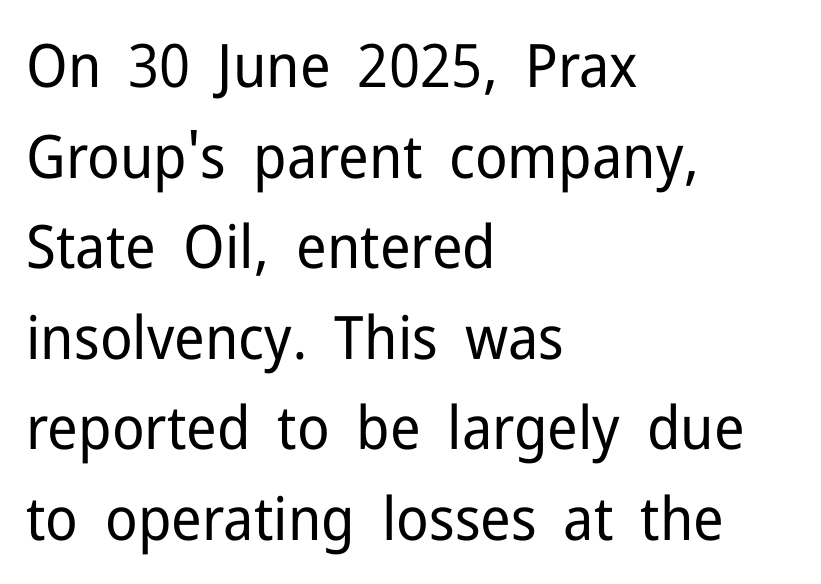
The paragraph shown leans on its left margin. Rendered with straight, roman letterforms. Honestly, there is no underline to notice here at all. Weight: regular or lighter.
